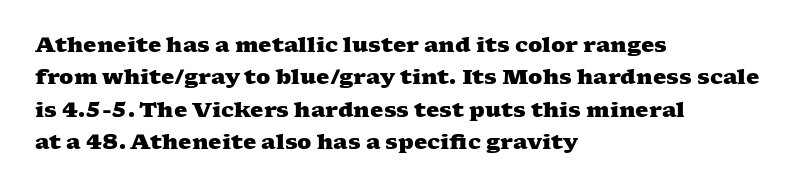
The passage shown stacks its lines at a standard gap. The line texture is even and compact thanks to regular tracking. The lines are quadded left. In terms of weight, the rendering is a true, heavy bold. The foot of each line stays bare and open.
